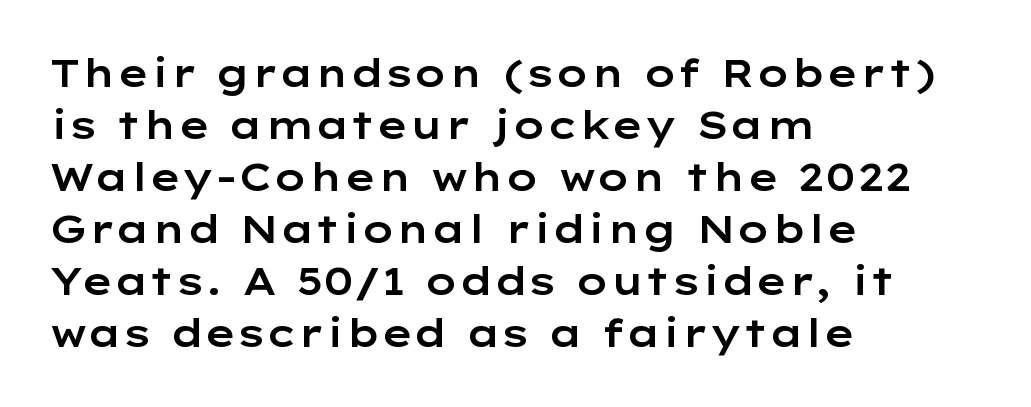
Q: Is the text italic (slanted)? A: No, it is upright.
Q: Is the typeface a serif or a sans-serif typeface? A: Sans-serif.
Q: Is the text underlined? A: No.
Q: How is the paragraph aligned? A: Left-aligned.
Q: Is the spacing between letters normal or unusually wide? A: Normal.
Q: Is the spacing between lines tight, normal or loose? A: Normal.
Q: Width (condensed, normal, or wide)? A: Wide.
Q: Stroke contrast? A: Low.
Q: x-height? A: Medium.
Q: Monospaced? A: No.
